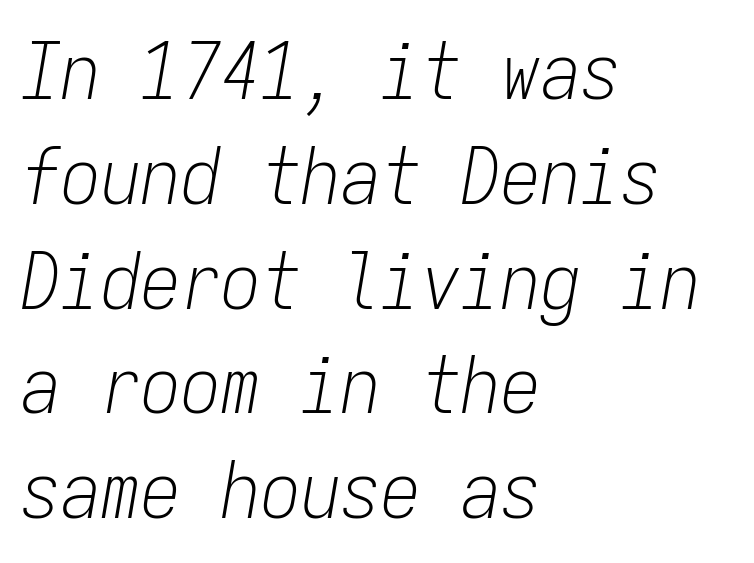
{"italic": "yes", "lean": "right", "slant_degrees": 9, "bold": "no", "weight": "light", "width": "condensed", "stroke_contrast": "low", "x_height": "medium", "monospaced": "yes", "underline": "no", "align": "left", "line_spacing": "normal", "line_spacing_ratio": 1.31, "letter_spacing": "normal", "letter_spacing_em": 0.0, "glyph_px": 80}
